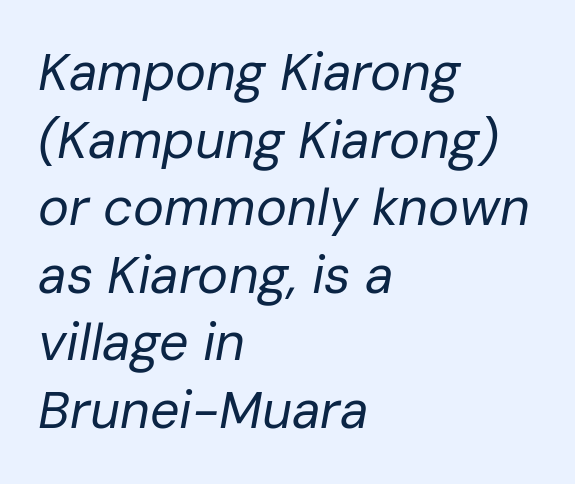
Leading matches the norm, producing a regular column. The glyphs are unaccompanied by any horizontal stroke below them. Stems here are at most as thick as an everyday book face. You could call the tracking neutral — neither tight nor loose. There's an unmistakable incline to the writing here.
